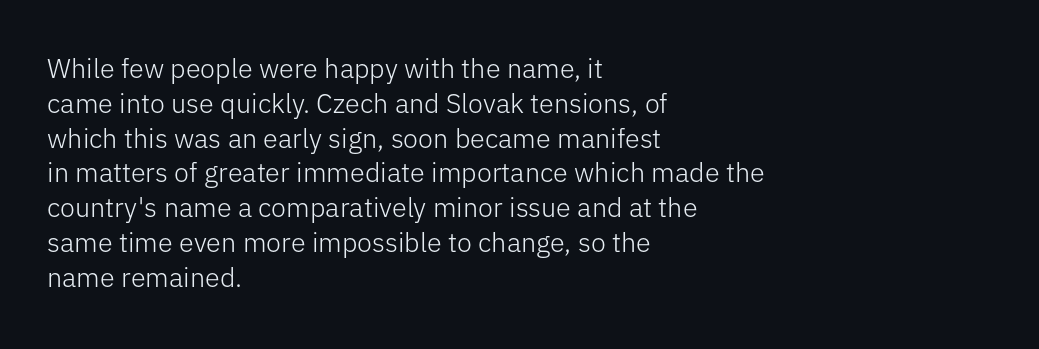
{"italic": "no", "bold": "no", "underline": "no", "align": "left", "line_spacing": "normal", "line_spacing_ratio": 1.29, "letter_spacing": "normal", "letter_spacing_em": 0.0, "glyph_px": 27}
